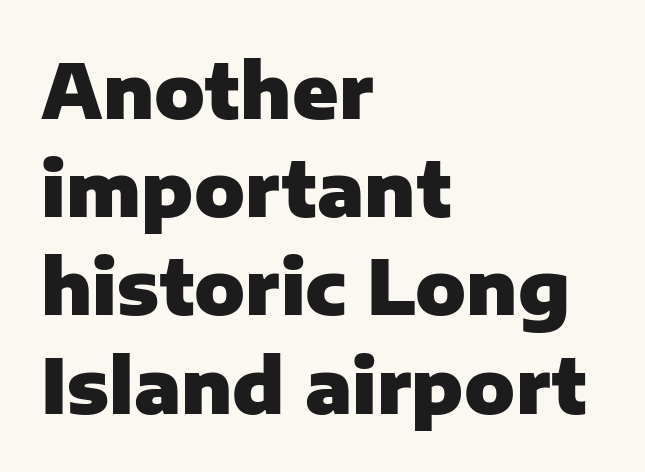
{"serif": "no", "italic": "no", "bold": "yes", "weight": "heavy", "width": "normal", "stroke_contrast": "low", "x_height": "medium", "monospaced": "no", "underline": "no", "align": "left", "line_spacing": "normal", "line_spacing_ratio": 1.31, "letter_spacing": "normal", "letter_spacing_em": 0.0, "glyph_px": 75}
